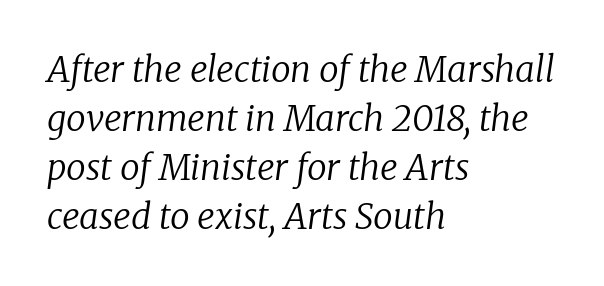
{"serif": "yes", "italic": "yes", "lean": "right", "slant_degrees": 8, "bold": "no", "weight": "regular", "width": "normal", "stroke_contrast": "low", "x_height": "medium", "monospaced": "no", "underline": "no", "align": "left", "line_spacing": "normal", "line_spacing_ratio": 1.4, "letter_spacing": "normal", "letter_spacing_em": 0.0, "glyph_px": 35}
